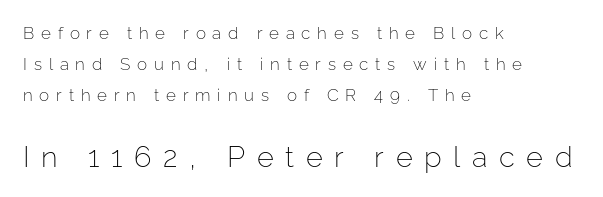
Q: Is the text bold? A: No.
Q: Is the text italic (slanted)? A: No, it is upright.
Q: Is the typeface a serif or a sans-serif typeface? A: Sans-serif.
Q: Is the text underlined? A: No.
Q: How is the paragraph aligned? A: Left-aligned.
Q: Is the spacing between letters normal or unusually wide? A: Unusually wide.
Q: Which block of text is set in a larger size, the first (top) or the second (bottom)? A: The second (bottom) one.
Q: Width (condensed, normal, or wide)? A: Normal.
Q: Stroke contrast? A: Low.
Q: x-height? A: Medium.
Q: Monospaced? A: No.
